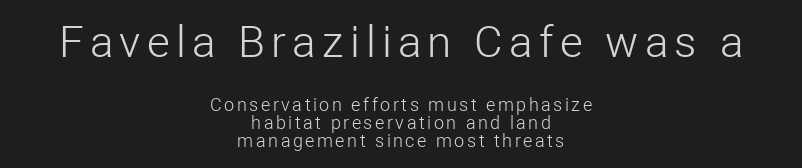
Q: Is the text bold? A: No.
Q: Is the text italic (slanted)? A: No, it is upright.
Q: Is the typeface a serif or a sans-serif typeface? A: Sans-serif.
Q: Is the text underlined? A: No.
Q: How is the paragraph aligned? A: Centered.
Q: Is the spacing between lines tight, normal or loose? A: Tight.
Q: Which block of text is set in a larger size, the first (top) or the second (bottom)? A: The first (top) one.
Q: Width (condensed, normal, or wide)? A: Normal.
Q: Stroke contrast? A: Low.
Q: x-height? A: Medium.
Q: Monospaced? A: No.
